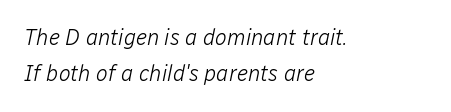
Teacher's note: observe the even left margin — that is flush-left alignment. A light-to-regular cut is what we see here. The line texture is even and compact thanks to regular tracking. The whole block is typeset with a tilt.
